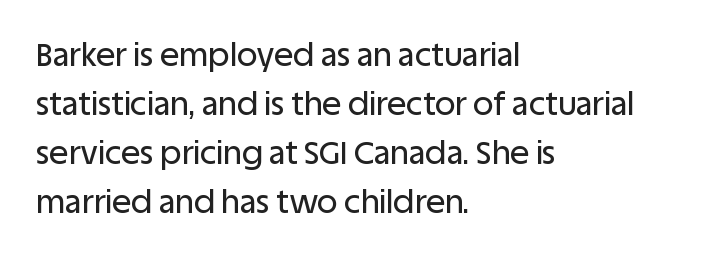
The image shows 32 px sans-serif type, upright; set left-aligned, normal line spacing (1.53x), normal letter spacing, not underlined; low stroke contrast and a large x-height.
